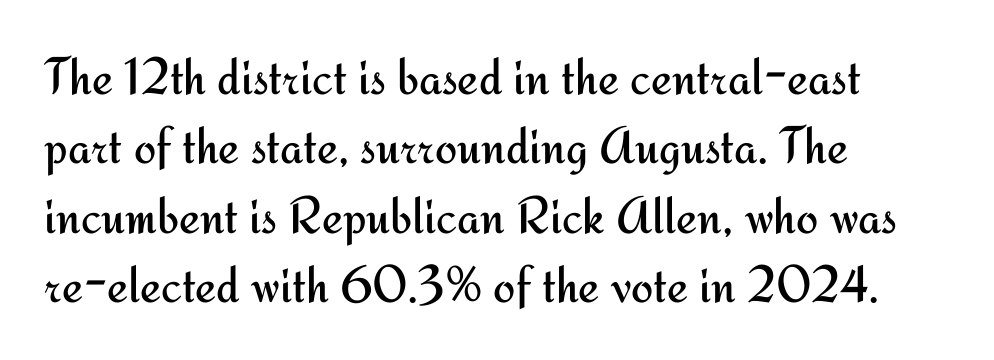
The image shows 53 px regular-weight sans-serif type, upright; set left-aligned, normal line spacing (1.31x), normal letter spacing, not underlined; medium stroke contrast and a small x-height.
